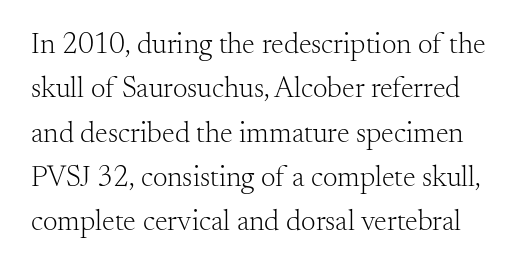
Little horizontal feet cap the strokes, marking this as serif type. This rendering features lettering with no underline. Ink coverage per letter is moderate at most. This sample keeps an unexceptional amount of space between lines.
